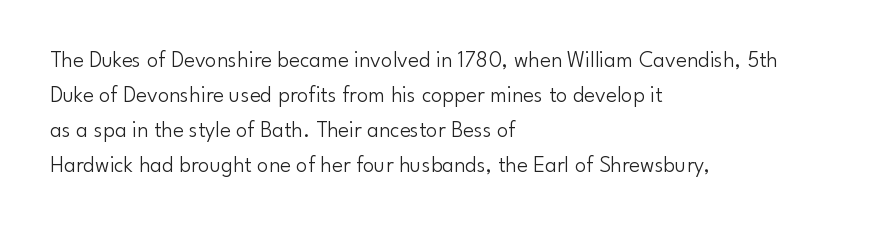
{"italic": "no", "bold": "no", "underline": "no", "align": "left", "line_spacing": "normal", "line_spacing_ratio": 1.52, "letter_spacing": "normal", "letter_spacing_em": 0.0, "glyph_px": 23}
